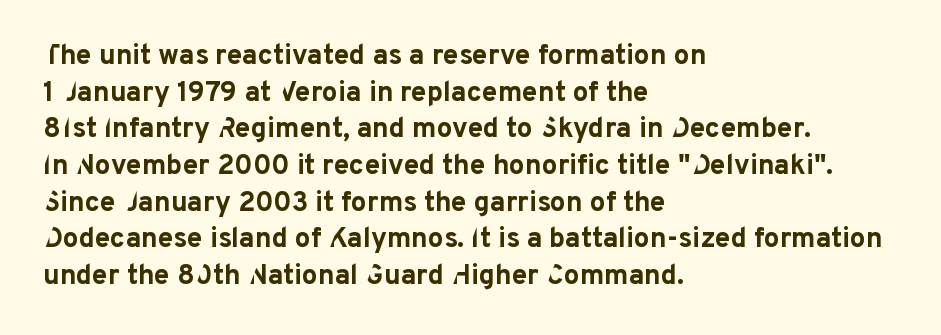
Compared with typical paragraphs, the rows here are spaced about the same. Is this a fixed-width face? No — the glyphs have proportional, varying widths. The line texture is even and compact thanks to regular tracking. Each glyph is drawn with heavy, bold strokes.
